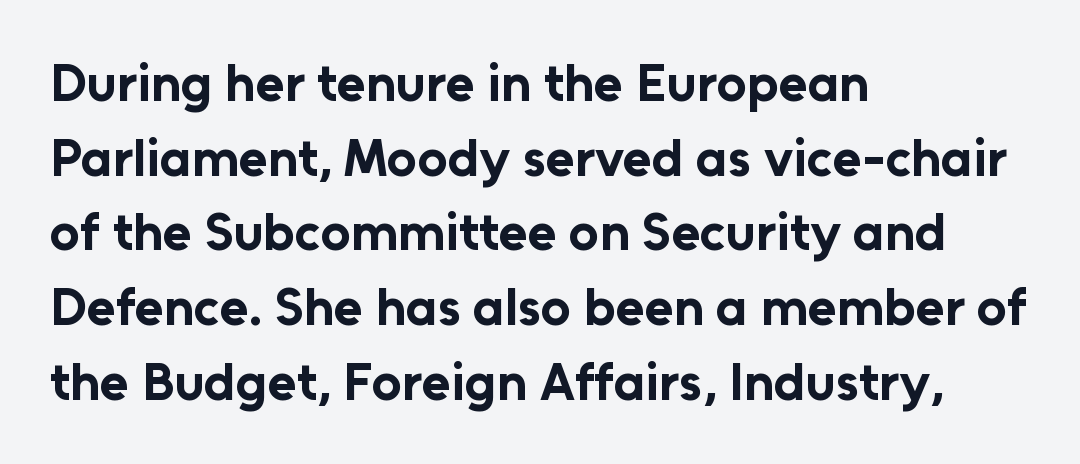
The passage shown has conventional tracking throughout. The letters carry no serifs — their stems end cleanly without finishing strokes. A normal amount of white space separates one row of letters from the next. Notice how the stems are strictly vertical — no italics here. The strokes are fattened all the way to bold. Check the space under the baseline: it is left empty.
